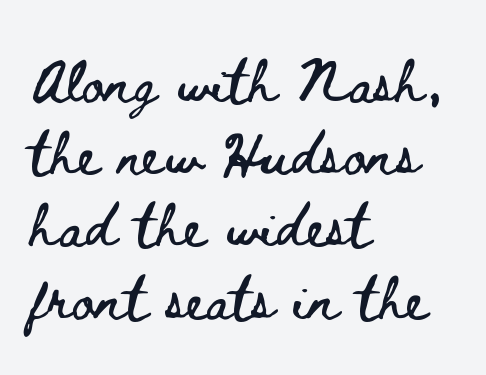
{"width": "wide", "stroke_contrast": "low", "x_height": "small", "monospaced": "no", "underline": "no", "align": "left", "line_spacing": "normal", "line_spacing_ratio": 1.68, "letter_spacing": "normal", "letter_spacing_em": 0.0, "glyph_px": 43}
